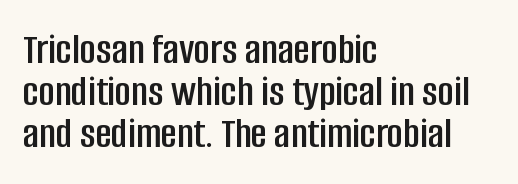
Q: Is the text italic (slanted)? A: No, it is upright.
Q: Is the typeface a serif or a sans-serif typeface? A: Sans-serif.
Q: Is the text underlined? A: No.
Q: How is the paragraph aligned? A: Left-aligned.
Q: Is the spacing between letters normal or unusually wide? A: Normal.
Q: Is the spacing between lines tight, normal or loose? A: Tight.
Q: Width (condensed, normal, or wide)? A: Condensed.
Q: Stroke contrast? A: Low.
Q: x-height? A: Large.
Q: Monospaced? A: No.
